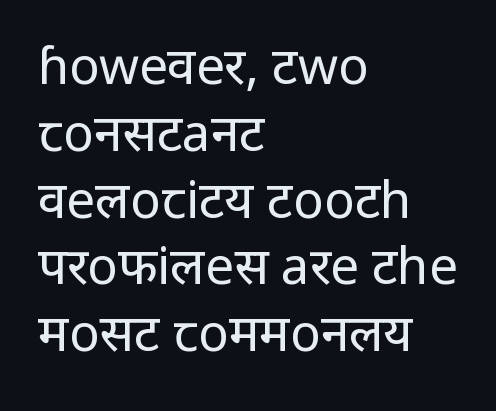
Q: Is the text bold? A: No.
Q: Is the text italic (slanted)? A: No, it is upright.
Q: Is the typeface a serif or a sans-serif typeface? A: Sans-serif.
Q: Is the text underlined? A: No.
Q: How is the paragraph aligned? A: Left-aligned.
Q: Is the spacing between letters normal or unusually wide? A: Normal.
Q: Is the spacing between lines tight, normal or loose? A: Normal.
Q: Width (condensed, normal, or wide)? A: Normal.
Q: Stroke contrast? A: Low.
Q: x-height? A: Medium.
Q: Monospaced? A: No.
